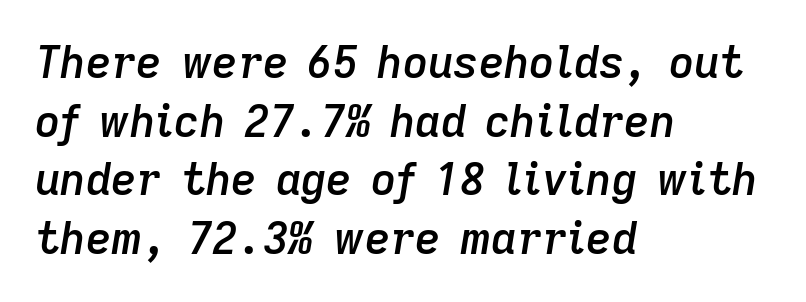
The image shows 44 px semibold type, italic (leaning right); set left-aligned, normal line spacing (1.33x), normal letter spacing, not underlined; low stroke contrast and a medium x-height.
